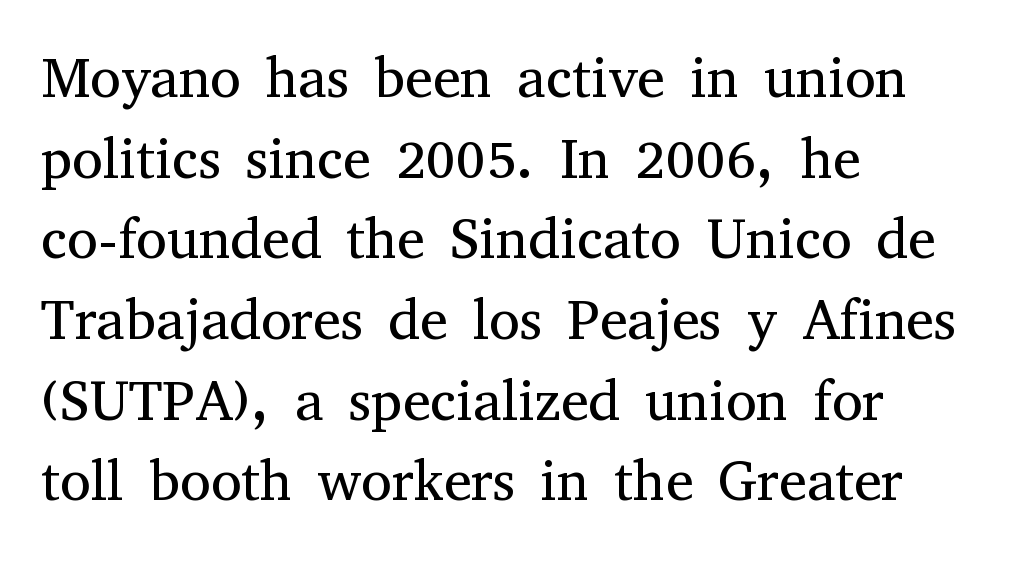
The image shows 56 px regular-weight serif type, upright; set left-aligned, normal line spacing (1.44x), normal letter spacing, not underlined; medium stroke contrast and a medium x-height.
